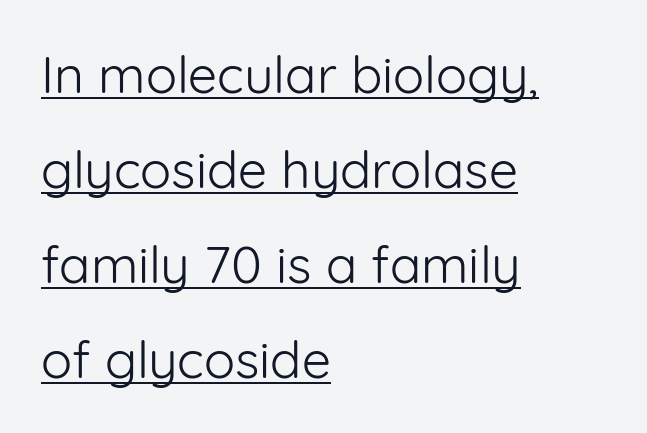
The image shows 52 px light sans-serif type, upright; set left-aligned, line spacing 1.83x, normal letter spacing, underlined; low stroke contrast and a medium x-height.
